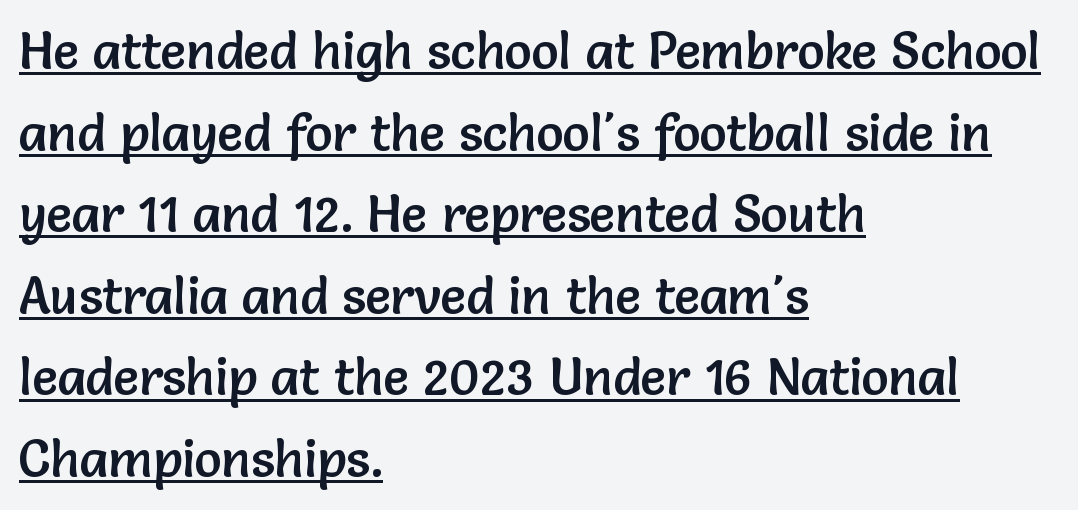
Q: Is the text italic (slanted)? A: No, it is upright.
Q: Is the typeface a serif or a sans-serif typeface? A: Sans-serif.
Q: Is the text underlined? A: Yes.
Q: How is the paragraph aligned? A: Left-aligned.
Q: Is the spacing between letters normal or unusually wide? A: Normal.
Q: Is the spacing between lines tight, normal or loose? A: Normal.
Q: Width (condensed, normal, or wide)? A: Normal.
Q: Stroke contrast? A: Low.
Q: x-height? A: Medium.
Q: Monospaced? A: No.
